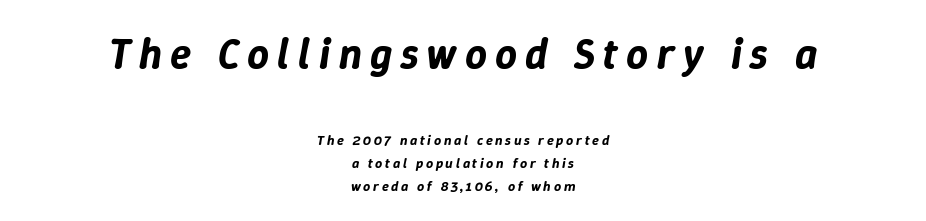
{"italic": "yes", "lean": "right", "slant_degrees": 9, "width": "normal", "stroke_contrast": "low", "x_height": "medium", "monospaced": "no", "underline": "no", "align": "center", "line_spacing": "normal", "line_spacing_ratio": 1.66, "larger_block": "first", "size_ratio": 3.07, "glyph_px": 43}
